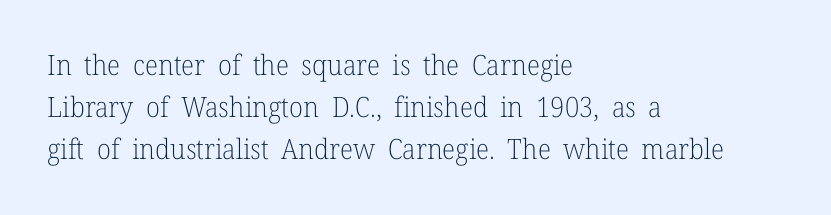
{"serif": "yes", "italic": "no", "bold": "no", "weight": "light", "width": "normal", "stroke_contrast": "low", "x_height": "medium", "monospaced": "no", "underline": "no", "align": "left", "line_spacing": "normal", "line_spacing_ratio": 1.5, "letter_spacing": "normal", "letter_spacing_em": 0.0, "glyph_px": 28}
